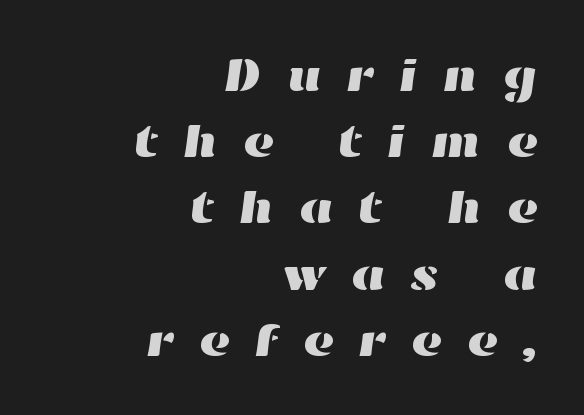
The lines sit at an ordinary, default distance from one another. Beneath every word, the page is bare. Words appear elongated and porous because spacing is wide. Caption: multi-line text, flush right, ragged left.
